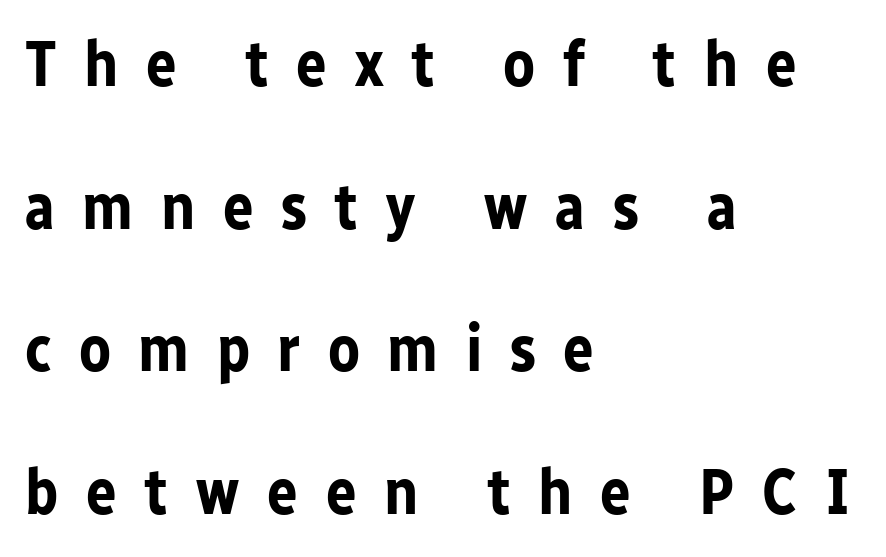
This rendering employs a face without finishing strokes, i.e., a sans-serif. Look at the tracking — it's clearly loosened, letters drifting apart. Vertical strokes here are truly vertical. Do the characters align in a grid? No, the font is proportional.
